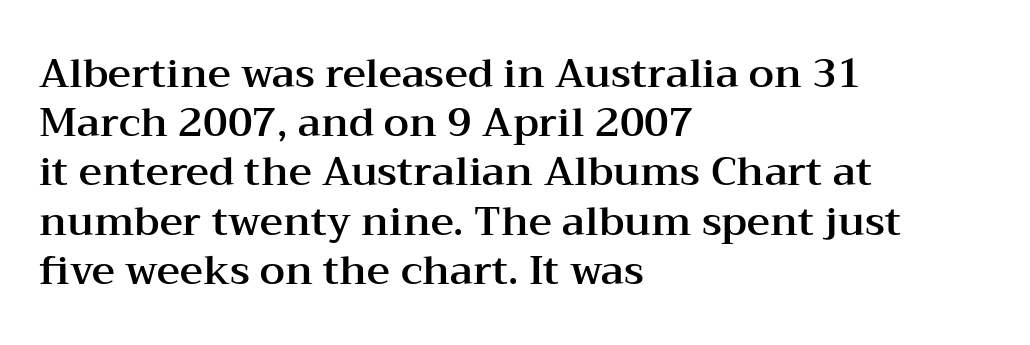
{"serif": "yes", "italic": "no", "width": "wide", "stroke_contrast": "medium", "x_height": "medium", "monospaced": "no", "underline": "no", "align": "left", "line_spacing_ratio": 1.23, "letter_spacing": "normal", "letter_spacing_em": 0.0, "glyph_px": 40}
